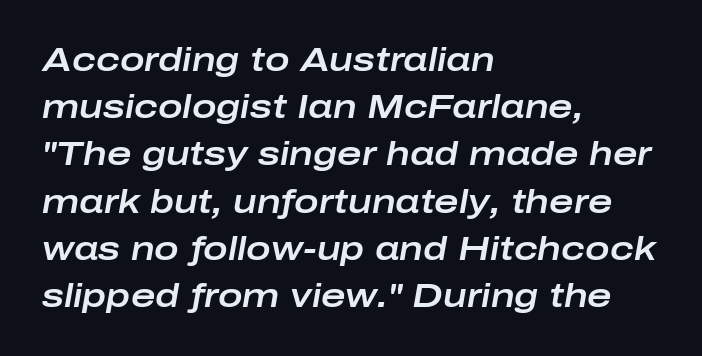
This block has exactly the height ordinary leading produces. Nothing unusual about the tracking: characters are spaced as the font intends. These lines stack with their left ends in a neat column. This sample has the flowing, uneven cadence of proportional lettering.
